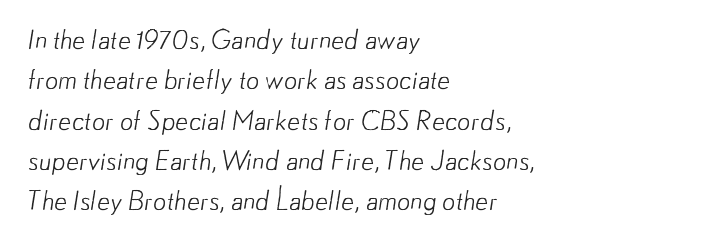
The image shows 26 px text type; set left-aligned, normal line spacing (1.55x), normal letter spacing, not underlined.
